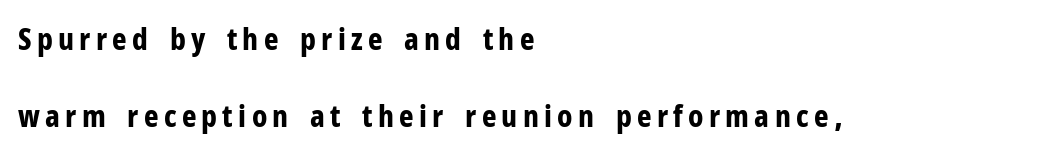
Q: Is the text bold? A: Yes.
Q: Is the text italic (slanted)? A: No, it is upright.
Q: Is the typeface a serif or a sans-serif typeface? A: Sans-serif.
Q: Is the text underlined? A: No.
Q: How is the paragraph aligned? A: Left-aligned.
Q: Is the spacing between lines tight, normal or loose? A: Loose.
Q: Width (condensed, normal, or wide)? A: Condensed.
Q: Stroke contrast? A: Low.
Q: x-height? A: Medium.
Q: Monospaced? A: No.
